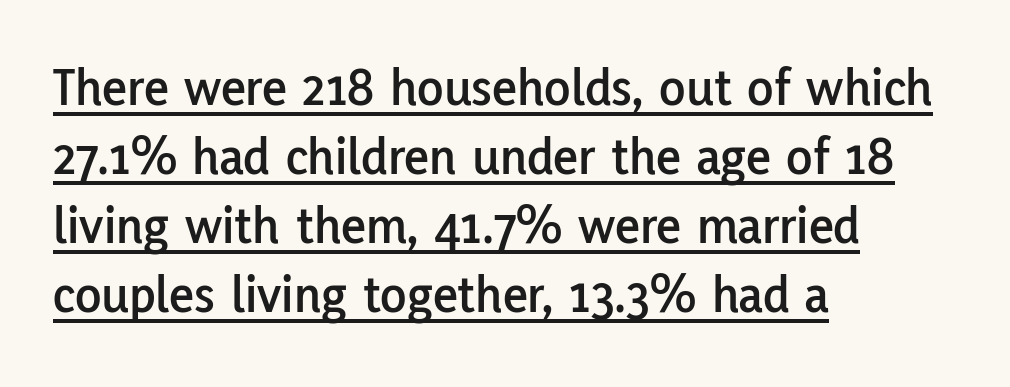
The image shows 54 px sans-serif type, upright; set left-aligned, normal line spacing (1.28x), normal letter spacing, underlined; low stroke contrast and a medium x-height.
